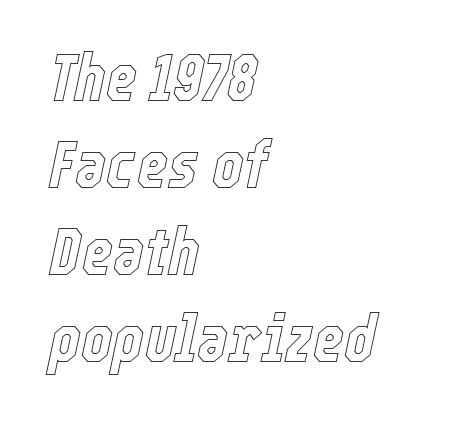
{"italic": "yes", "lean": "right", "slant_degrees": 12, "width": "condensed", "x_height": "medium", "monospaced": "no", "underline": "no", "align": "left", "line_spacing": "normal", "line_spacing_ratio": 1.3, "letter_spacing": "normal", "letter_spacing_em": 0.0, "glyph_px": 67}
